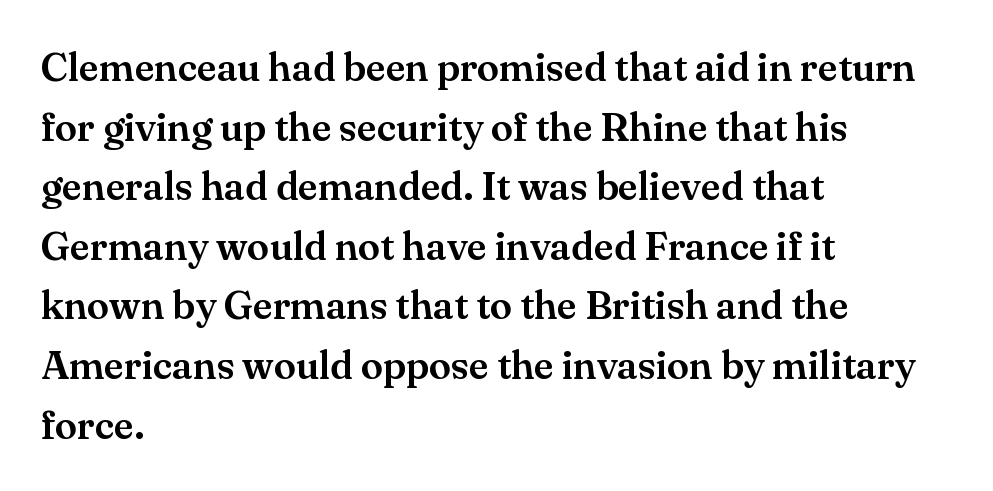
The image shows 40 px serif type, upright; set left-aligned, normal line spacing (1.49x), normal letter spacing, not underlined; medium stroke contrast and a small x-height.
